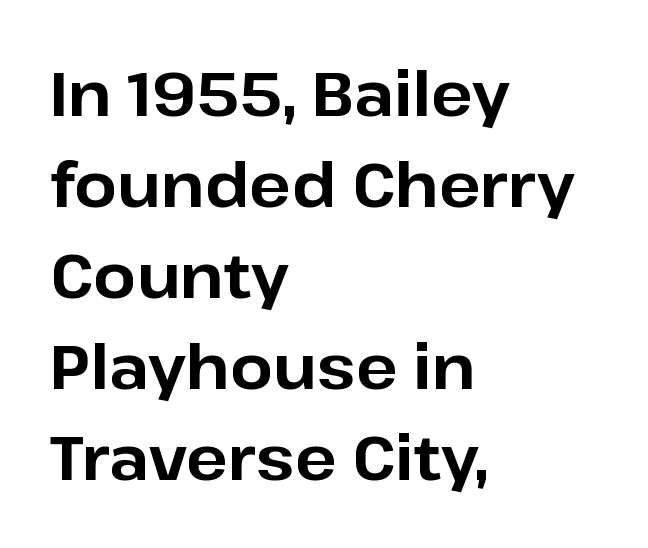
Q: Is the text bold? A: Yes.
Q: Is the text italic (slanted)? A: No, it is upright.
Q: Is the typeface a serif or a sans-serif typeface? A: Sans-serif.
Q: Is the text underlined? A: No.
Q: How is the paragraph aligned? A: Left-aligned.
Q: Is the spacing between letters normal or unusually wide? A: Normal.
Q: Is the spacing between lines tight, normal or loose? A: Normal.
Q: Width (condensed, normal, or wide)? A: Normal.
Q: Stroke contrast? A: Low.
Q: x-height? A: Medium.
Q: Monospaced? A: No.
